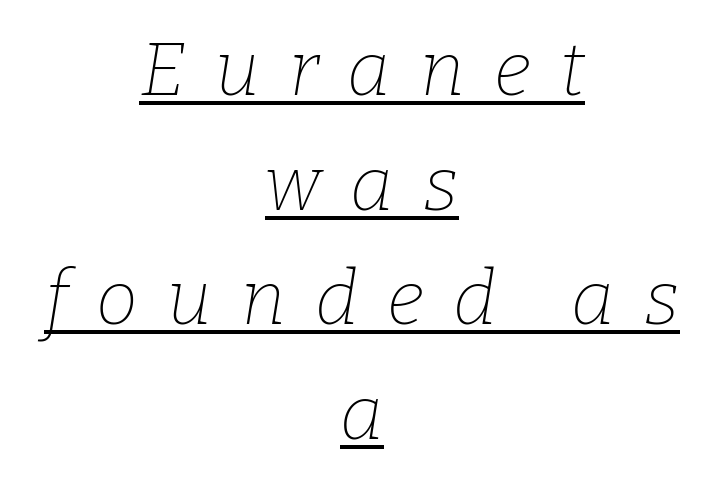
Q: Is the text bold? A: No.
Q: Is the text italic (slanted)? A: Yes, it leans right by about 9 degrees.
Q: Is the typeface a serif or a sans-serif typeface? A: Serif.
Q: Is the text underlined? A: Yes.
Q: How is the paragraph aligned? A: Centered.
Q: Is the spacing between letters normal or unusually wide? A: Unusually wide.
Q: Is the spacing between lines tight, normal or loose? A: Normal.
Q: Width (condensed, normal, or wide)? A: Normal.
Q: Stroke contrast? A: Low.
Q: x-height? A: Medium.
Q: Monospaced? A: No.
